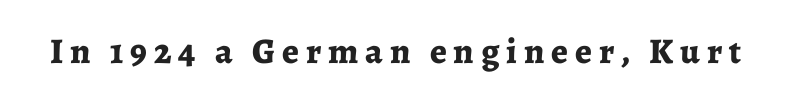
Spacing verdict: proportional, widths tailored to each character. Letters rest on an invisible, unmarked baseline. Little horizontal feet cap the strokes, marking this as serif type. A full-strength bold gives these letters their thick strokes.
